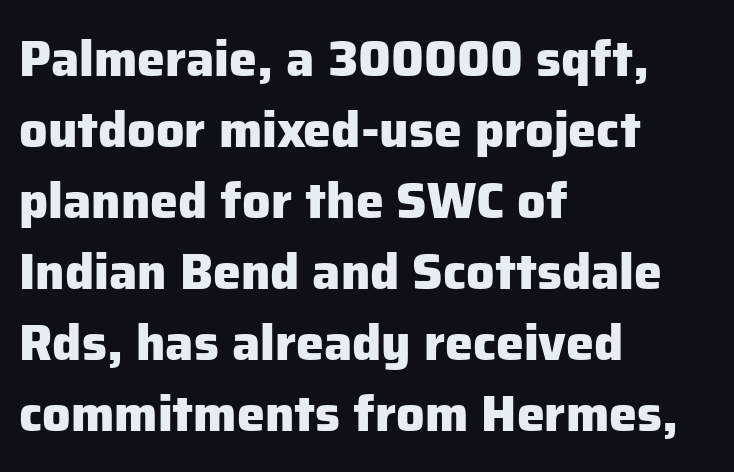
Q: Is the text bold? A: Yes.
Q: Is the text italic (slanted)? A: No, it is upright.
Q: Is the typeface a serif or a sans-serif typeface? A: Sans-serif.
Q: Is the text underlined? A: No.
Q: How is the paragraph aligned? A: Left-aligned.
Q: Is the spacing between letters normal or unusually wide? A: Normal.
Q: Is the spacing between lines tight, normal or loose? A: Normal.
Q: Width (condensed, normal, or wide)? A: Normal.
Q: Stroke contrast? A: Low.
Q: x-height? A: Medium.
Q: Monospaced? A: No.
